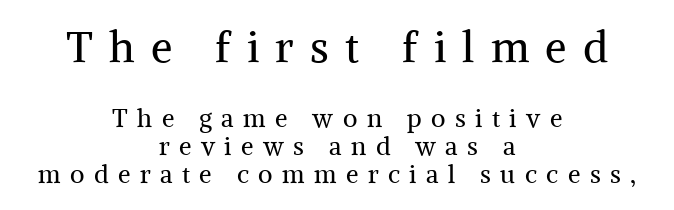
A typesetter would label this face a serif. Two sizes are in play, and the larger belongs to the first block. Short note: letters widely spaced. Leading: reduced.
